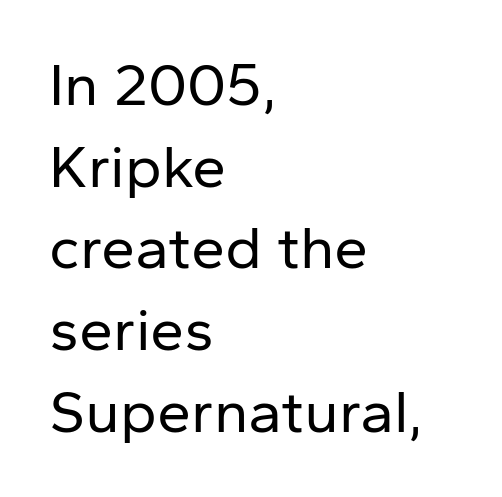
{"serif": "no", "italic": "no", "bold": "no", "weight": "regular", "width": "normal", "stroke_contrast": "low", "x_height": "medium", "monospaced": "no", "underline": "no", "align": "left", "line_spacing": "normal", "line_spacing_ratio": 1.34, "letter_spacing": "normal", "letter_spacing_em": 0.0, "glyph_px": 61}
